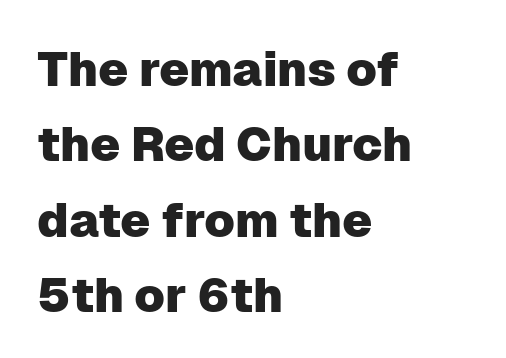
Q: Is the text italic (slanted)? A: No, it is upright.
Q: Is the typeface a serif or a sans-serif typeface? A: Sans-serif.
Q: Is the text underlined? A: No.
Q: How is the paragraph aligned? A: Left-aligned.
Q: Is the spacing between letters normal or unusually wide? A: Normal.
Q: Is the spacing between lines tight, normal or loose? A: Normal.
Q: Width (condensed, normal, or wide)? A: Normal.
Q: Stroke contrast? A: Low.
Q: x-height? A: Medium.
Q: Monospaced? A: No.
